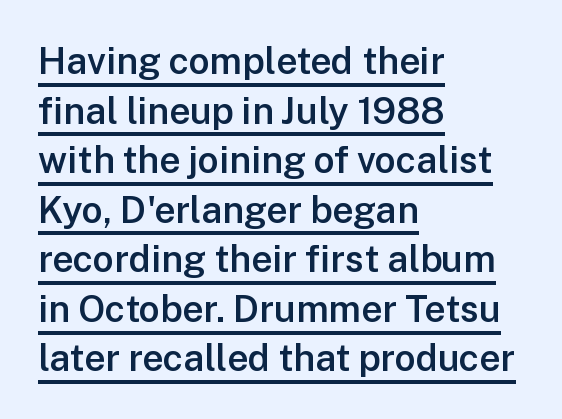
The image shows 37 px semibold sans-serif type, upright; set left-aligned, normal line spacing (1.34x), normal letter spacing, underlined; low stroke contrast and a medium x-height.
